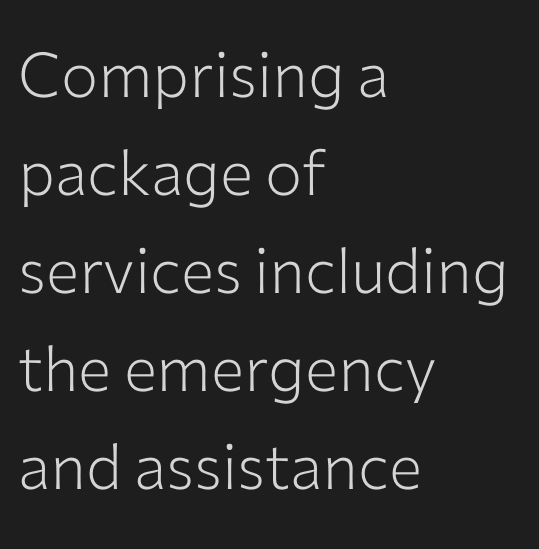
The type is set solid horizontally, with unmodified tracking. These lines sit exactly where default settings would place them. The space directly below the letters is spotless. A roman cut, with each character standing at attention. Weight: not bold — regular or lighter. Spacing verdict: proportional, widths tailored to each character.
